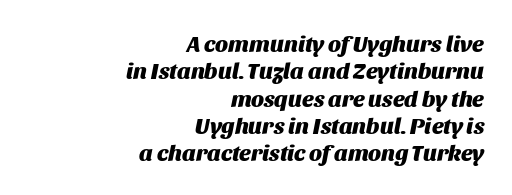
{"italic": "yes", "lean": "right", "slant_degrees": 11, "bold": "yes", "underline": "no", "align": "right", "line_spacing_ratio": 1.19, "letter_spacing": "normal", "letter_spacing_em": 0.0, "glyph_px": 23}
